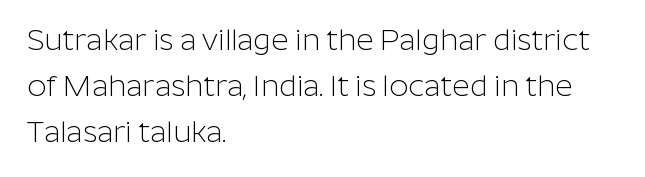
Q: Is the text bold? A: No.
Q: Is the text italic (slanted)? A: No, it is upright.
Q: Is the typeface a serif or a sans-serif typeface? A: Sans-serif.
Q: Is the text underlined? A: No.
Q: How is the paragraph aligned? A: Left-aligned.
Q: Is the spacing between letters normal or unusually wide? A: Normal.
Q: Is the spacing between lines tight, normal or loose? A: Normal.
Q: Width (condensed, normal, or wide)? A: Normal.
Q: Stroke contrast? A: Low.
Q: x-height? A: Medium.
Q: Monospaced? A: No.
